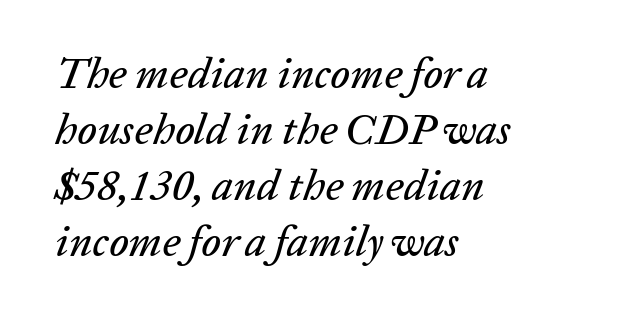
Q: Is the text italic (slanted)? A: Yes, it leans right by about 20 degrees.
Q: Is the text underlined? A: No.
Q: How is the paragraph aligned? A: Left-aligned.
Q: Is the spacing between letters normal or unusually wide? A: Normal.
Q: Is the spacing between lines tight, normal or loose? A: Normal.
Q: Width (condensed, normal, or wide)? A: Normal.
Q: Stroke contrast? A: Low.
Q: x-height? A: Medium.
Q: Monospaced? A: No.
